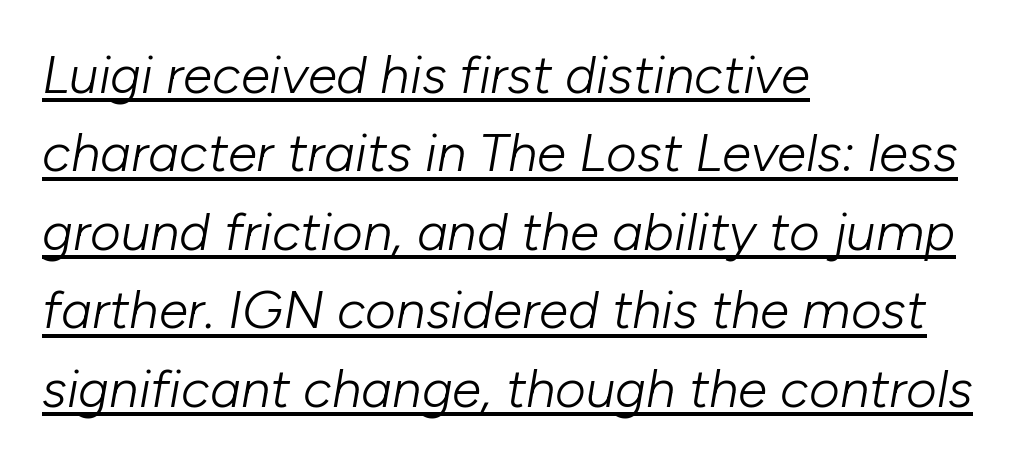
The image shows 53 px light type, italic (leaning right); set left-aligned, normal line spacing (1.48x), normal letter spacing, underlined; low stroke contrast and a medium x-height.
